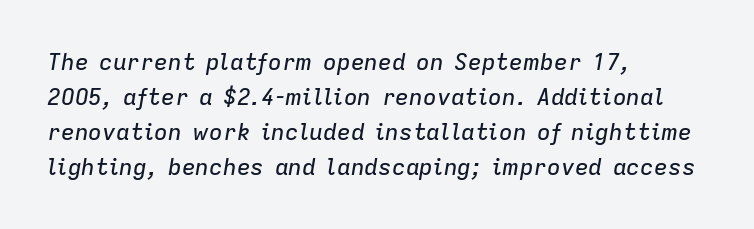
{"italic": "yes", "lean": "right", "slant_degrees": 9, "underline": "no", "align": "left", "line_spacing": "normal", "line_spacing_ratio": 1.52, "letter_spacing": "normal", "letter_spacing_em": 0.0, "glyph_px": 23}
